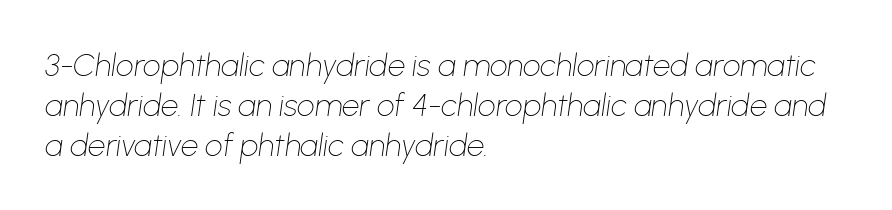
The image shows 31 px thin type, italic (leaning right); set left-aligned, normal line spacing (1.29x), normal letter spacing, not underlined; low stroke contrast and a medium x-height.
